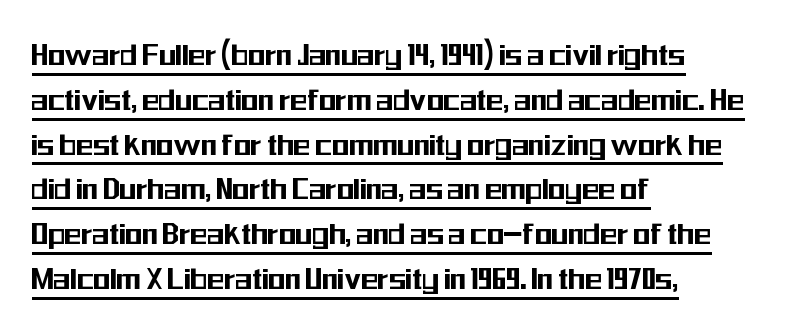
Q: Is the text italic (slanted)? A: No, it is upright.
Q: Is the typeface a serif or a sans-serif typeface? A: Sans-serif.
Q: Is the text underlined? A: Yes.
Q: How is the paragraph aligned? A: Left-aligned.
Q: Is the spacing between letters normal or unusually wide? A: Normal.
Q: Is the spacing between lines tight, normal or loose? A: Normal.
Q: Width (condensed, normal, or wide)? A: Condensed.
Q: Stroke contrast? A: Medium.
Q: x-height? A: Medium.
Q: Monospaced? A: No.
